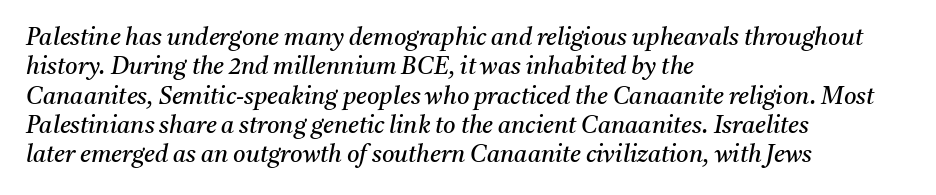
Q: Is the text bold? A: No.
Q: Is the text italic (slanted)? A: Yes, it leans right by about 11 degrees.
Q: Is the text underlined? A: No.
Q: How is the paragraph aligned? A: Left-aligned.
Q: Is the spacing between letters normal or unusually wide? A: Normal.
